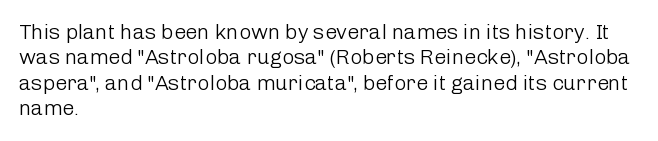
The image shows 21 px text type, upright; set left-aligned, line spacing 1.21x, normal letter spacing, not underlined.
